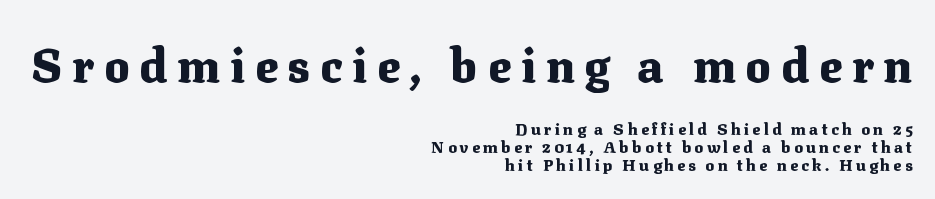
Words float on clear page, feet unadorned. Do the characters align in a grid? No, the font is proportional. Italic? Not at all — the glyphs are vertical. Short and long lines alike share a common ending point at right. Compared with typical body copy, the letter spacing here is much looser. On the weight axis this lands at bold, roughly 700.
